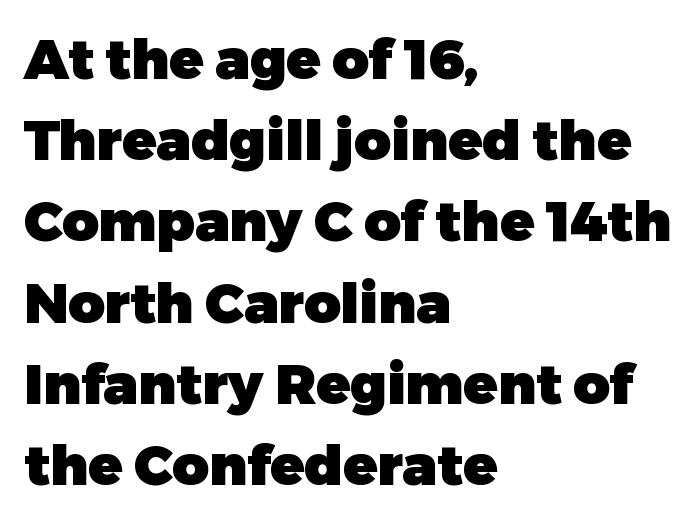
The image shows 56 px heavy sans-serif type, upright; set left-aligned, normal line spacing (1.45x), normal letter spacing, not underlined; low stroke contrast and a medium x-height.
